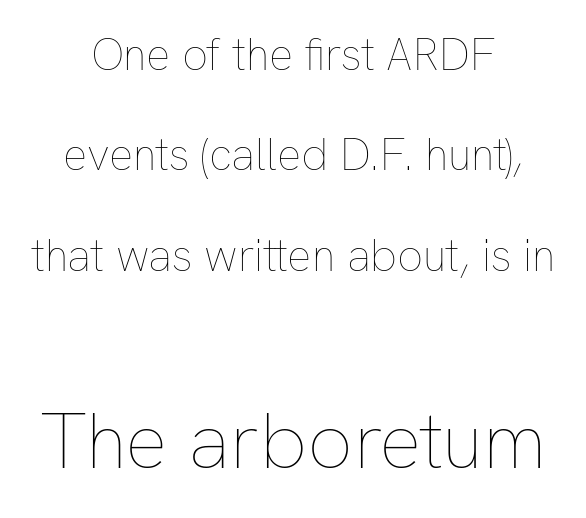
The rendering positions every line midway between the sides. Descenders hang freely into open space. Caption: standard tracking, unaltered. The block sitting lower on the canvas is the one with enlarged characters. Upright lettering throughout.
